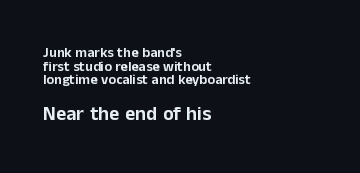
The image shows 20 px text type, upright; set left-aligned, tight line spacing (0.98x), normal letter spacing, not underlined; the second (bottom) block is 1.43x larger.
